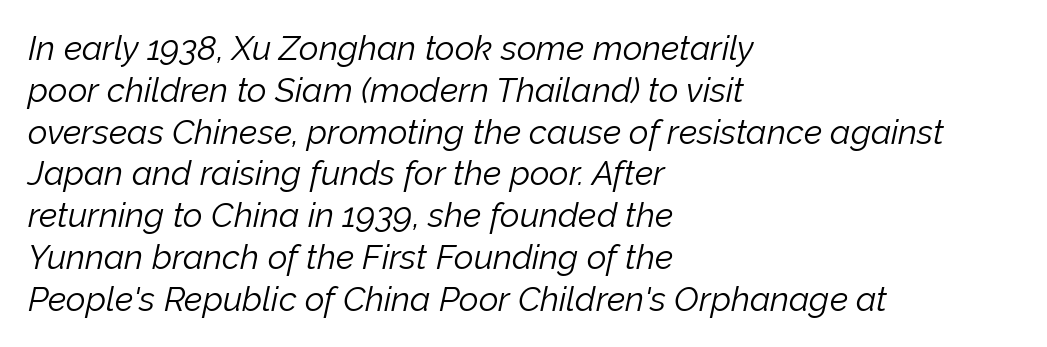
The specimen omits any rule beneath the text block's lines. This sample is left-justified, so line endings fall wherever the words run out. This sample has the flowing, uneven cadence of proportional lettering. The type is set solid horizontally, with unmodified tracking. This reads as an unemphasized weight, regular at the heaviest.
